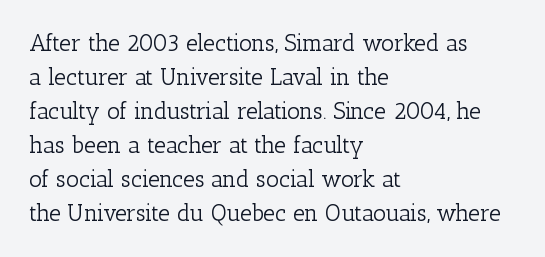
The type sits square on the baseline with zero lean. Stem width sits at or under what a default text font uses. Horizontally, the lines are justified to the leading edge only. This sample keeps an unexceptional amount of space between lines. The space beneath each line is pristine and unruled. There is no visible air inserted between adjacent glyphs.
